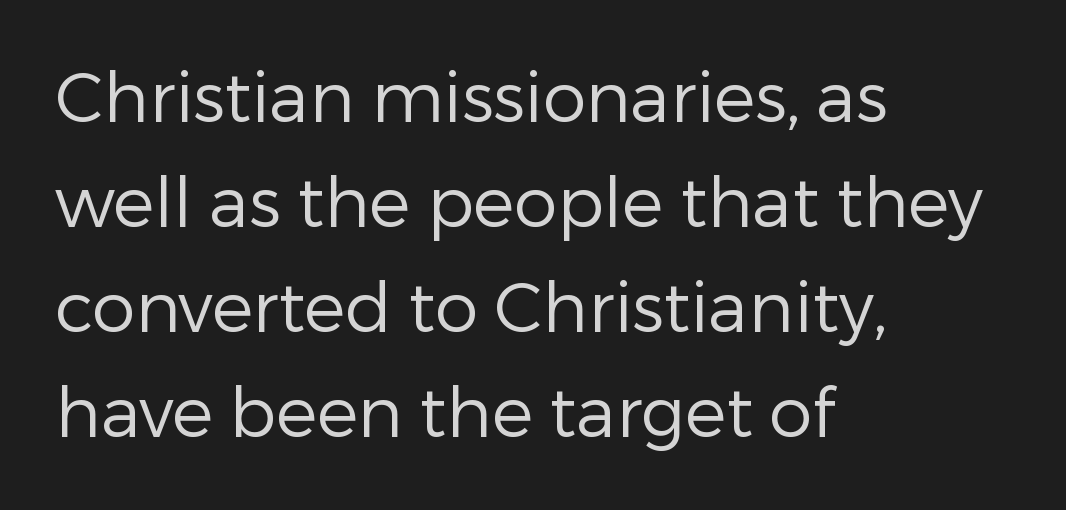
The image shows 69 px regular-weight sans-serif type, upright; set left-aligned, normal line spacing (1.52x), normal letter spacing, not underlined; low stroke contrast and a medium x-height.
